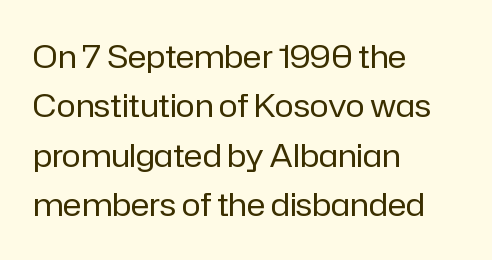
{"serif": "no", "italic": "no", "bold": "no", "weight": "regular", "width": "normal", "stroke_contrast": "low", "x_height": "medium", "monospaced": "no", "underline": "no", "align": "left", "line_spacing": "normal", "line_spacing_ratio": 1.54, "letter_spacing": "normal", "letter_spacing_em": 0.0, "glyph_px": 32}
